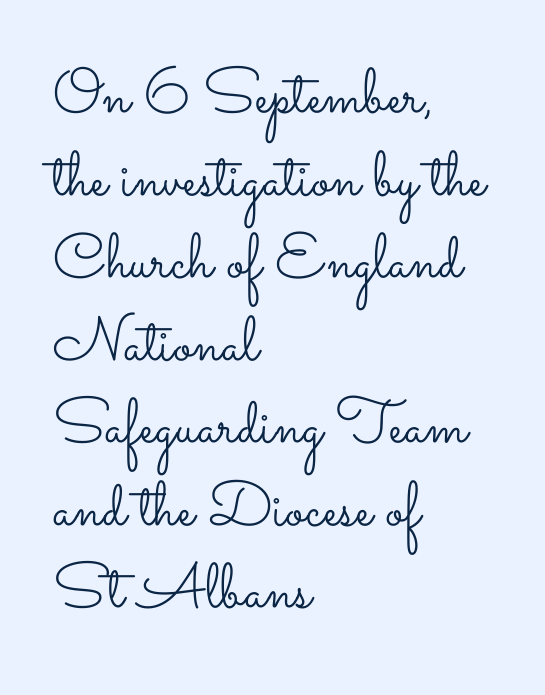
The image shows 63 px light, wide type; set left-aligned, normal line spacing (1.31x), normal letter spacing, not underlined; low stroke contrast and a small x-height.
